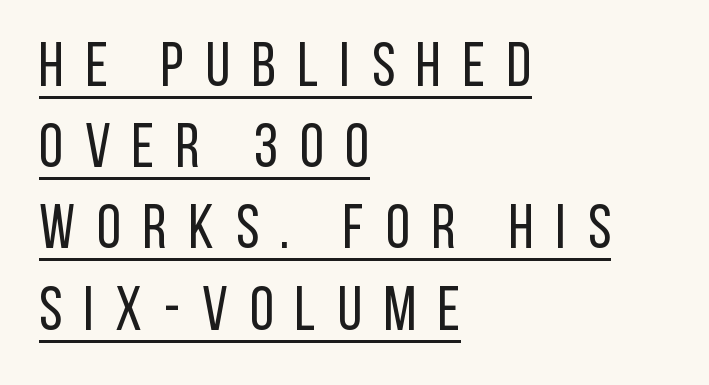
Characters remain perfectly vertical along every line. Does the leading feel generous? No, just average. Compared with a centered layout, this one pins lines to the left instead. A typesetter would call this heavily tracked-out type. Check where the strokes stop: nothing finishes them off — pure sans.
